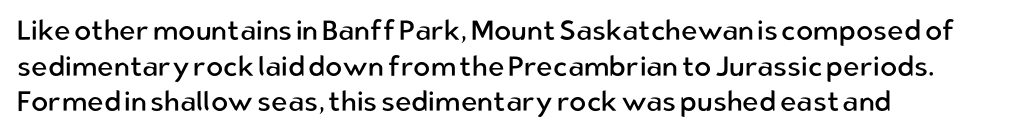
{"serif": "no", "italic": "no", "bold": "no", "weight": "regular", "width": "normal", "stroke_contrast": "low", "x_height": "medium", "monospaced": "no", "underline": "no", "align": "left", "line_spacing": "normal", "line_spacing_ratio": 1.27, "letter_spacing": "normal", "letter_spacing_em": 0.0, "glyph_px": 28}
